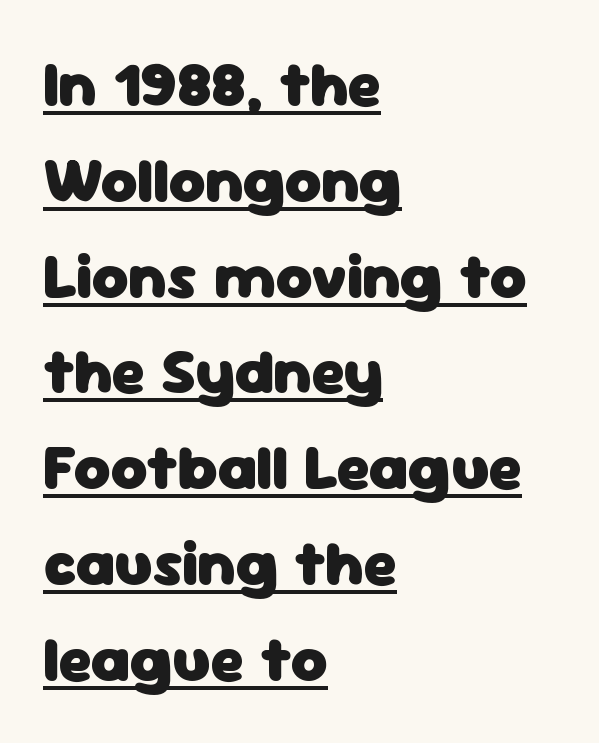
The rendering keeps characters at their native spacing. Nothing sits at the stroke ends, so this counts as sans-serif. Each letter keeps its own natural width here, so spacing adapts to shape. The space between consecutive lines is moderate. In terms of posture, this sample is upright. These words are printed bold, with thick strokes throughout.
